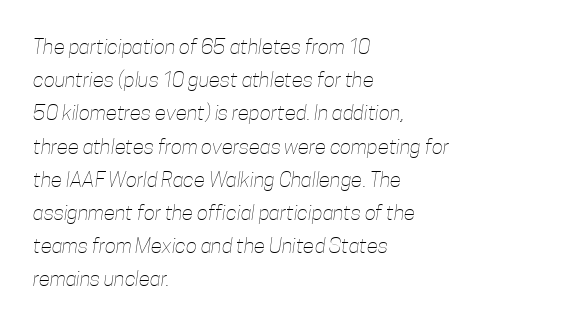
{"bold": "no", "underline": "no", "align": "left", "line_spacing": "normal", "line_spacing_ratio": 1.58, "letter_spacing": "normal", "letter_spacing_em": 0.0, "glyph_px": 21}
